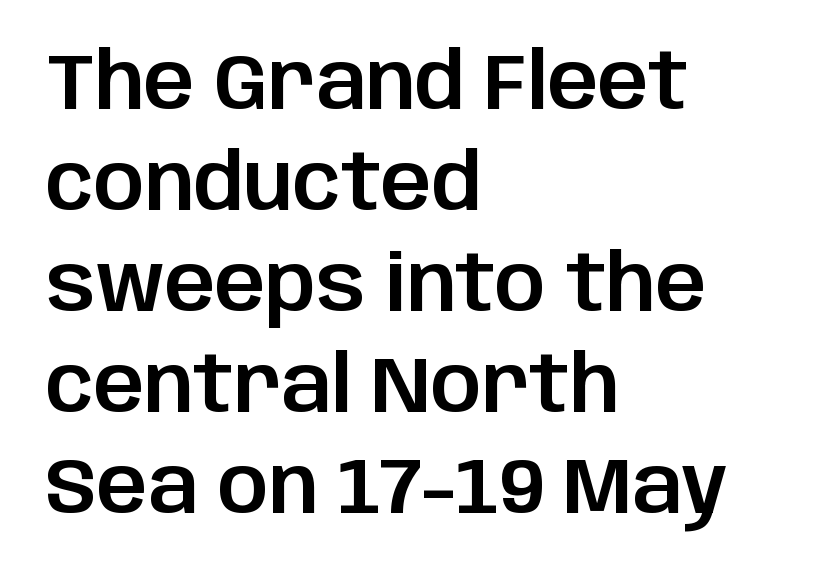
{"serif": "no", "italic": "no", "width": "normal", "stroke_contrast": "low", "x_height": "large", "monospaced": "no", "underline": "no", "align": "left", "line_spacing": "normal", "line_spacing_ratio": 1.28, "letter_spacing": "normal", "letter_spacing_em": 0.0, "glyph_px": 79}
